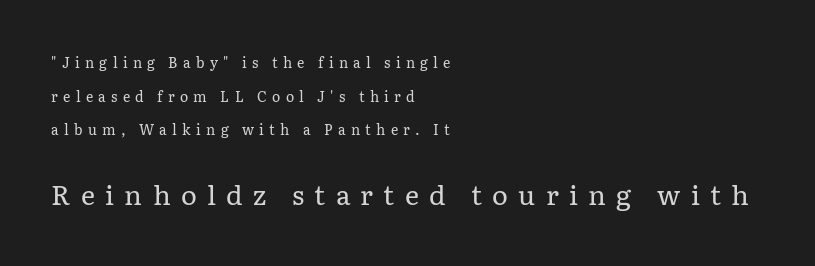
Q: Is the text bold? A: No.
Q: Is the text italic (slanted)? A: No, it is upright.
Q: Is the text underlined? A: No.
Q: How is the paragraph aligned? A: Left-aligned.
Q: Is the spacing between letters normal or unusually wide? A: Unusually wide.
Q: Is the spacing between lines tight, normal or loose? A: Loose.
Q: Which block of text is set in a larger size, the first (top) or the second (bottom)? A: The second (bottom) one.
